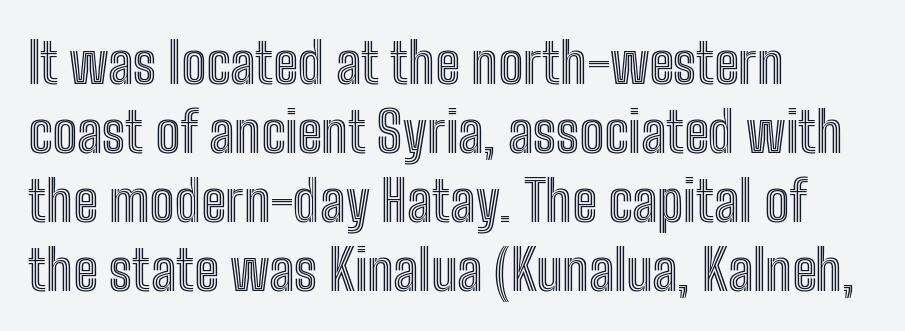
{"italic": "no", "width": "condensed", "x_height": "medium", "monospaced": "no", "underline": "no", "align": "left", "line_spacing_ratio": 1.23, "letter_spacing": "normal", "letter_spacing_em": 0.0, "glyph_px": 56}
